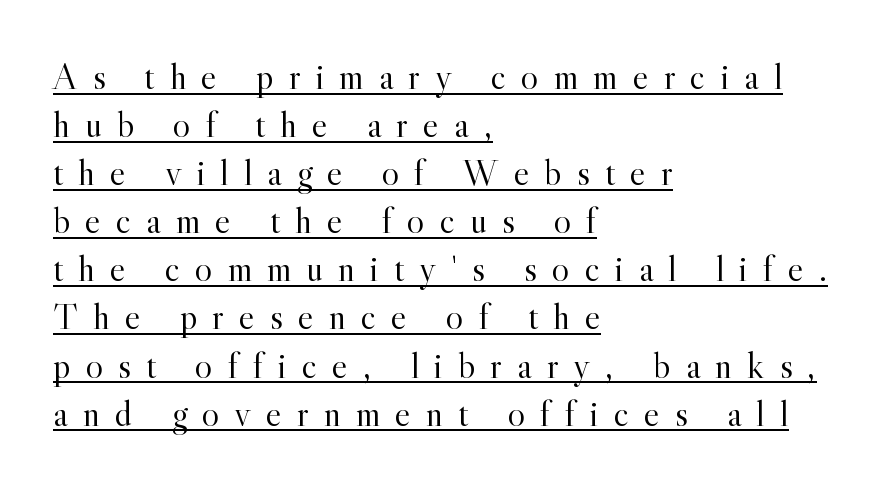
The image shows 37 px light serif type, upright; set left-aligned, normal line spacing (1.3x), unusually wide letter spacing (+0.41 em), underlined; a small x-height.
